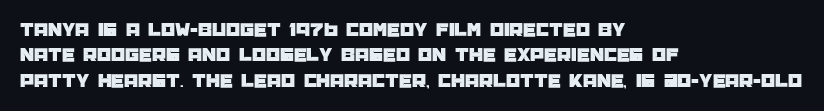
Q: Is the text italic (slanted)? A: No, it is upright.
Q: Is the text underlined? A: No.
Q: How is the paragraph aligned? A: Left-aligned.
Q: Is the spacing between letters normal or unusually wide? A: Normal.
Q: Is the spacing between lines tight, normal or loose? A: Normal.
